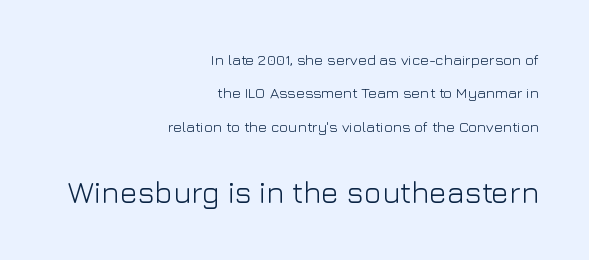
Glyph-to-glyph distance matches everyday printed text. This sample uses an upright cut, with every glyph sitting square on the baseline. Compare the two chunks: the lower has the greater cap height. The rendering uses a large line-height, opening up the rows. Type style note: lacks serifs. Do the characters align in a grid? No, the font is proportional.
